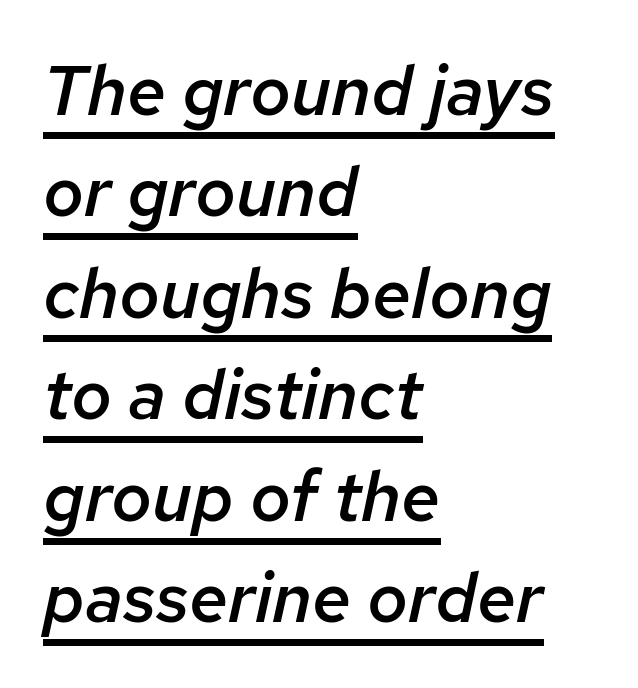
The image shows 70 px semibold type, italic (leaning right); set left-aligned, normal line spacing (1.45x), normal letter spacing, underlined; low stroke contrast and a medium x-height.
